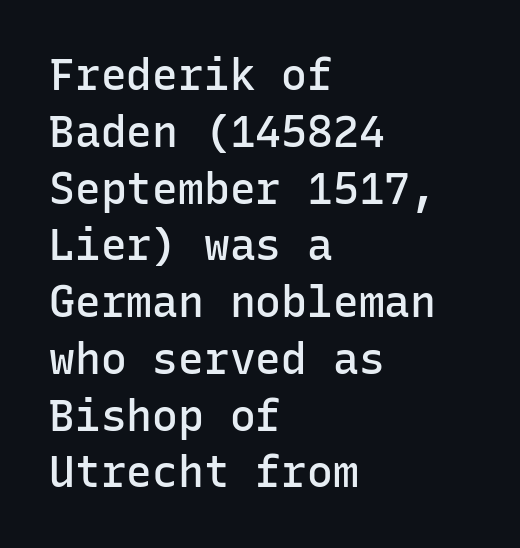
Q: Is the text bold? A: Semi-bold.
Q: Is the text italic (slanted)? A: No, it is upright.
Q: Is the typeface a serif or a sans-serif typeface? A: Sans-serif.
Q: Is the text underlined? A: No.
Q: How is the paragraph aligned? A: Left-aligned.
Q: Is the spacing between letters normal or unusually wide? A: Normal.
Q: Is the spacing between lines tight, normal or loose? A: Normal.
Q: Width (condensed, normal, or wide)? A: Normal.
Q: Stroke contrast? A: Low.
Q: x-height? A: Medium.
Q: Monospaced? A: Yes.
